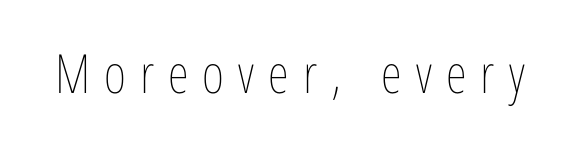
Quick note: underline off. The font's upright variant was chosen for this text. The font sits on the lighter half of the weight spectrum, regular included. Think of a printed novel: that variable character pitch is what you see here.
